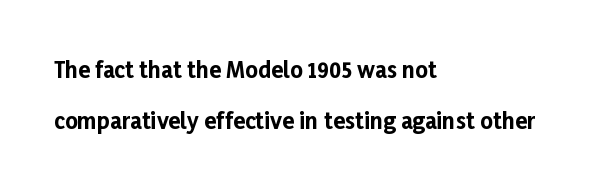
Q: Is the text bold? A: Yes.
Q: Is the text italic (slanted)? A: No, it is upright.
Q: Is the text underlined? A: No.
Q: How is the paragraph aligned? A: Left-aligned.
Q: Is the spacing between letters normal or unusually wide? A: Normal.
Q: Is the spacing between lines tight, normal or loose? A: Loose.
